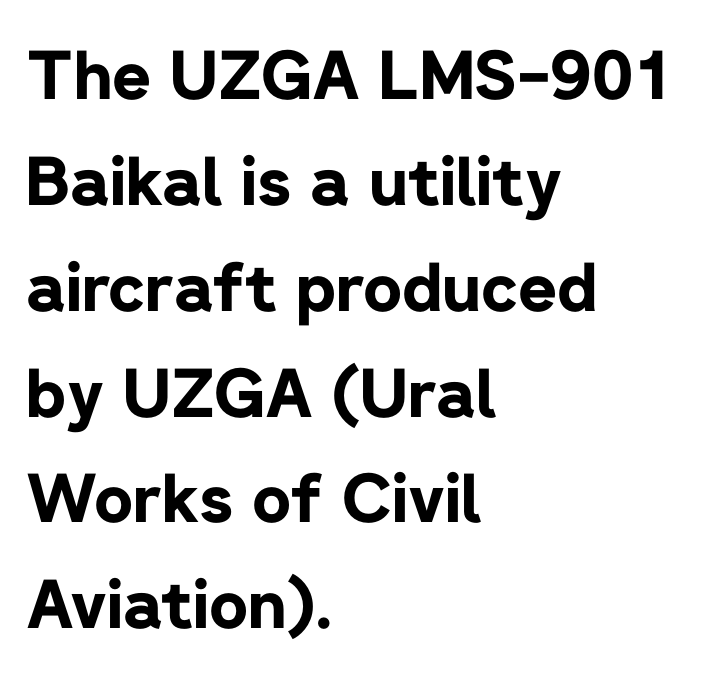
A typesetter would call this leading conventional body-copy spacing. The face used here is proportionally spaced, like ordinary book or web type. Descender tails drop into unmarked territory. Compared with a centered layout, this one pins lines to the left instead.
